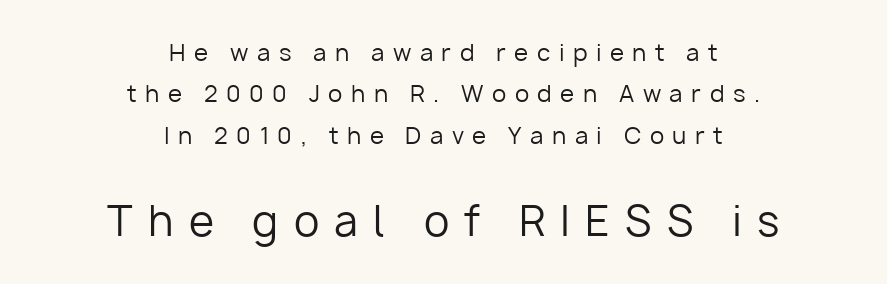
Q: Is the text bold? A: No.
Q: Is the text italic (slanted)? A: No, it is upright.
Q: Is the typeface a serif or a sans-serif typeface? A: Sans-serif.
Q: Is the text underlined? A: No.
Q: How is the paragraph aligned? A: Centered.
Q: Is the spacing between letters normal or unusually wide? A: Unusually wide.
Q: Which block of text is set in a larger size, the first (top) or the second (bottom)? A: The second (bottom) one.
Q: Width (condensed, normal, or wide)? A: Normal.
Q: Stroke contrast? A: Low.
Q: x-height? A: Medium.
Q: Monospaced? A: No.
